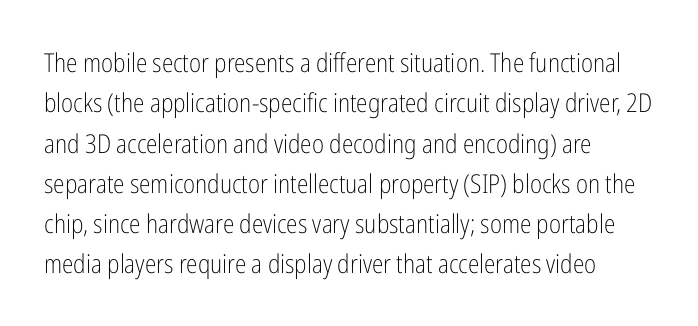
The image shows 26 px text type, upright; set left-aligned, normal line spacing (1.55x), normal letter spacing, not underlined.
